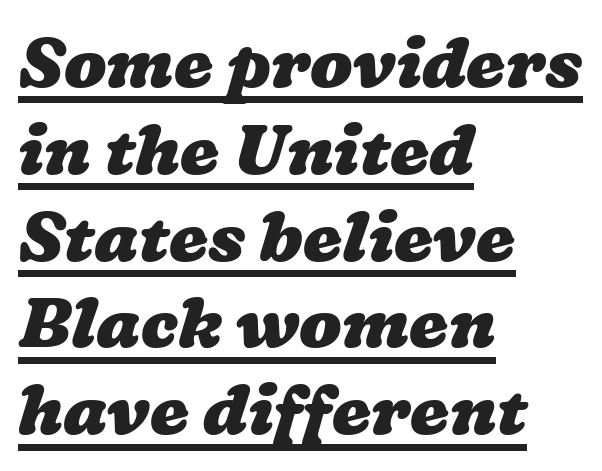
Q: Is the text bold? A: Yes.
Q: Is the text underlined? A: Yes.
Q: How is the paragraph aligned? A: Left-aligned.
Q: Is the spacing between letters normal or unusually wide? A: Normal.
Q: Width (condensed, normal, or wide)? A: Wide.
Q: Stroke contrast? A: Low.
Q: x-height? A: Medium.
Q: Monospaced? A: No.
